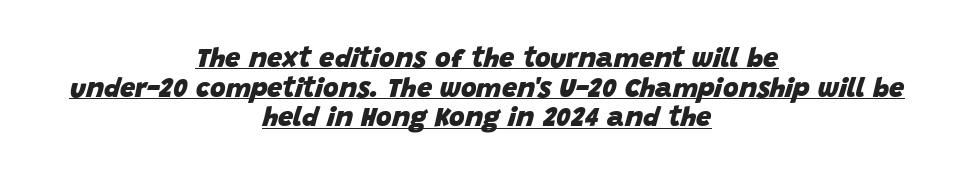
Beneath each row of characters lies a ruled line. This rendering uses center alignment, leaving both contours irregular but symmetric. Is the letter spacing exaggerated? No — it looks like the ordinary default. It's the slanting kind of type.
